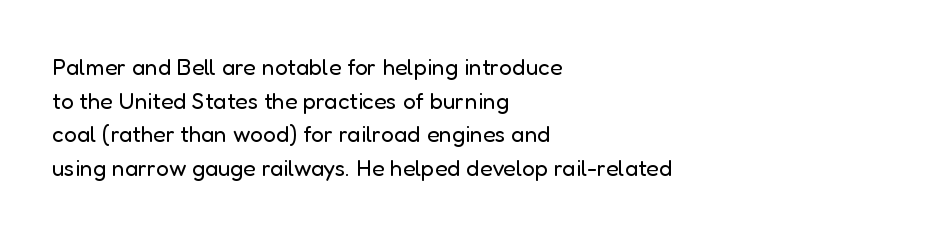
The image shows 23 px text type, upright; set left-aligned, normal line spacing (1.46x), normal letter spacing, not underlined.
